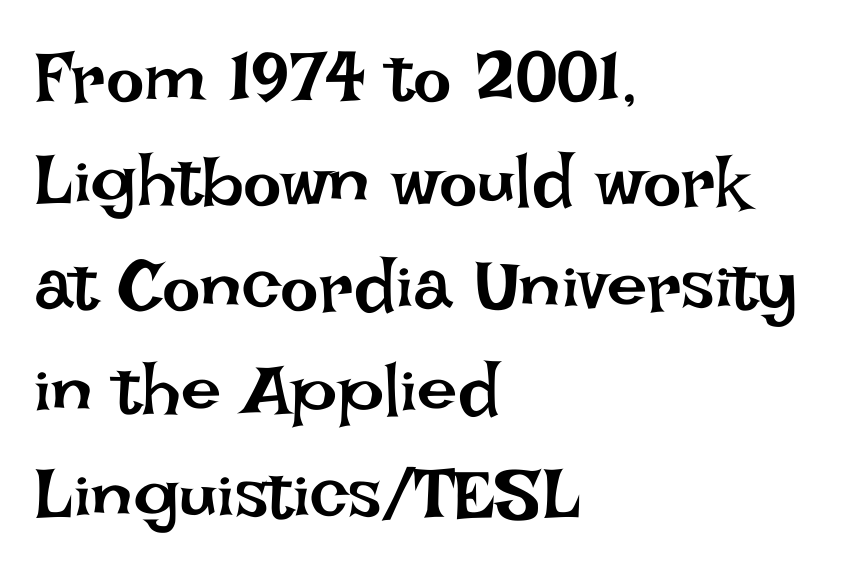
Do the characters align in a grid? No, the font is proportional. Words appear dense and cohesive because spacing is normal. The typesetting does not lean heavy: it is not bold. This sample is left-justified, so line endings fall wherever the words run out. The words here are not underlined. The type sits square on the baseline with zero lean.
